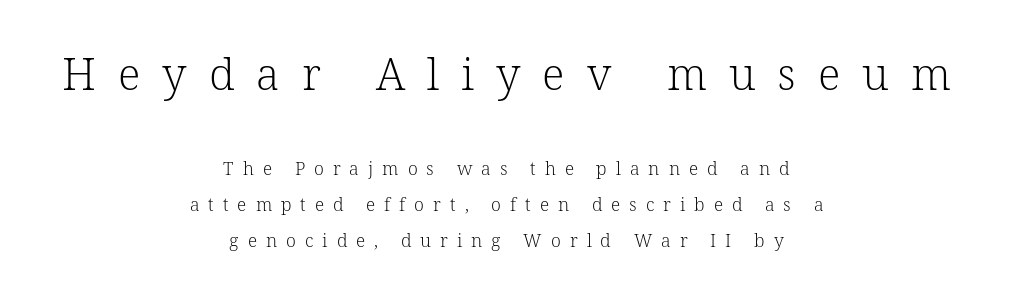
The image shows 44 px light serif type, upright; set centered, loose line spacing (2.0x), unusually wide letter spacing (+0.5 em), not underlined; the first (top) block is 2.44x larger; low stroke contrast and a medium x-height.
